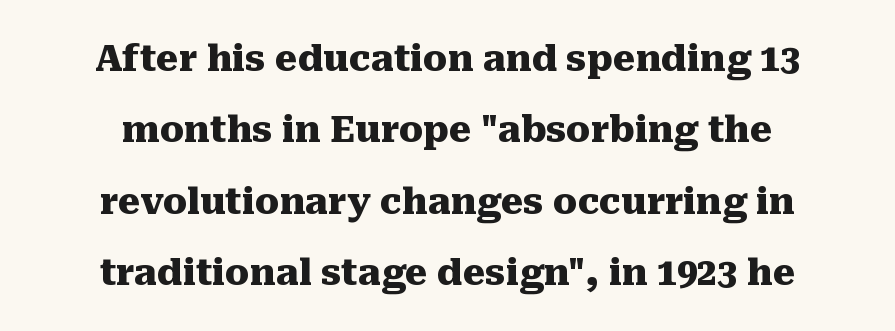
The image shows 36 px heavy serif type, upright; set centered, loose line spacing (1.98x), normal letter spacing, not underlined; medium stroke contrast and a medium x-height.
